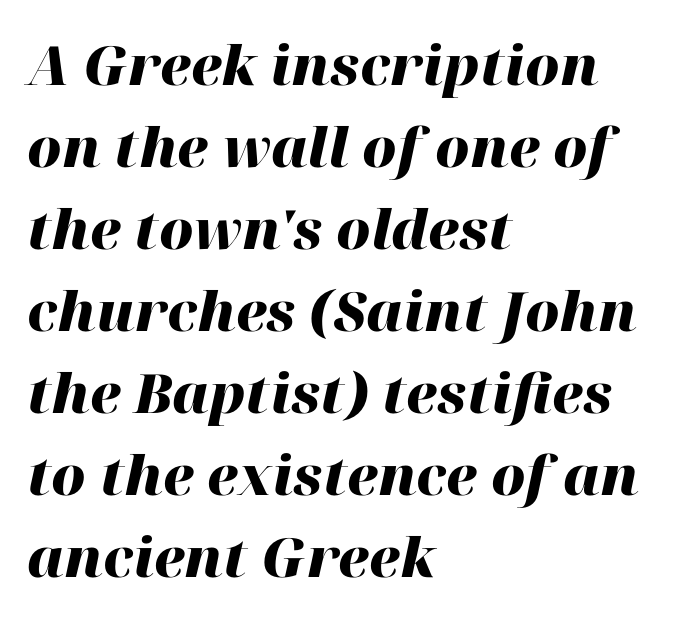
This block has exactly the height ordinary leading produces. Reading down the block, your eye returns to a fixed left position each line. The tracking reads as untouched default to a designer's eye. The passage shown is typed in a proportional face where columns would drift.
